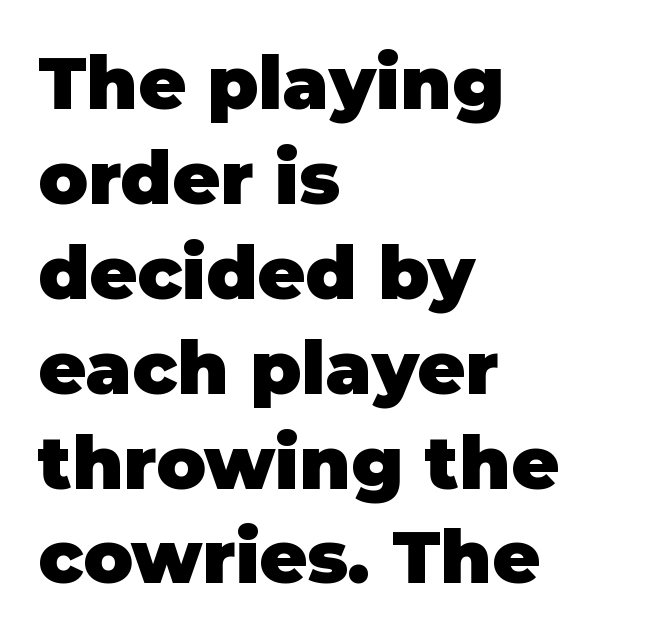
The image shows 73 px heavy sans-serif type, upright; set left-aligned, normal line spacing (1.3x), normal letter spacing, not underlined; low stroke contrast and a large x-height.
